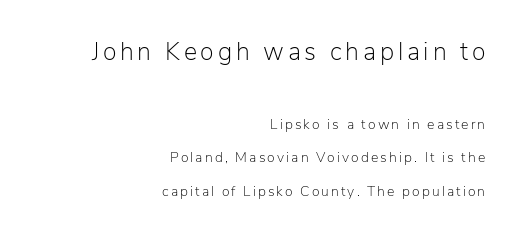
Q: Is the text bold? A: No.
Q: Is the text italic (slanted)? A: No, it is upright.
Q: Is the text underlined? A: No.
Q: How is the paragraph aligned? A: Right-aligned.
Q: Is the spacing between lines tight, normal or loose? A: Loose.
Q: Which block of text is set in a larger size, the first (top) or the second (bottom)? A: The first (top) one.
